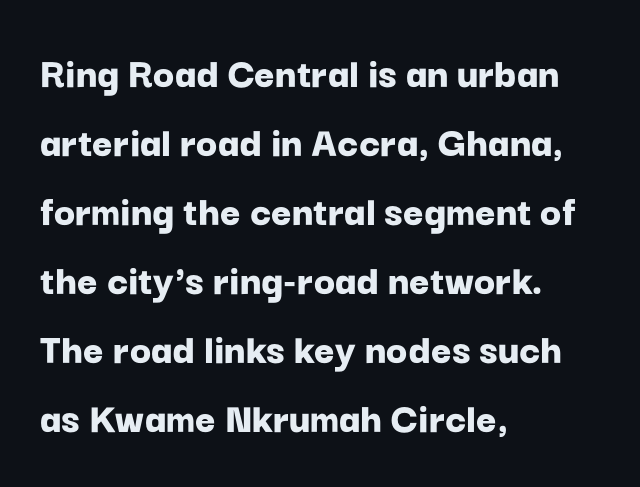
The image shows 44 px bold sans-serif type, upright; set left-aligned, normal line spacing (1.57x), normal letter spacing, not underlined; low stroke contrast and a medium x-height.
